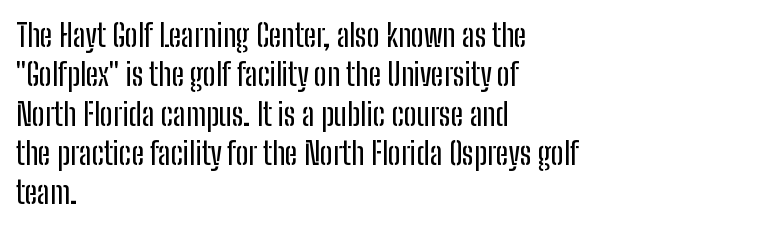
{"serif": "no", "italic": "no", "width": "condensed", "stroke_contrast": "low", "x_height": "medium", "monospaced": "no", "underline": "no", "align": "left", "line_spacing": "normal", "line_spacing_ratio": 1.27, "letter_spacing": "normal", "letter_spacing_em": 0.0, "glyph_px": 31}
